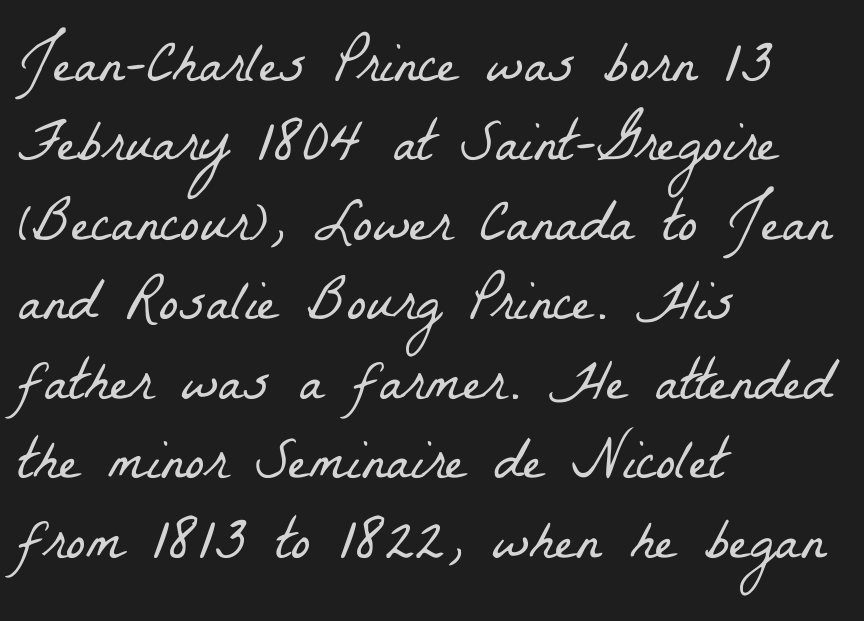
Q: Is the text bold? A: No.
Q: Is the typeface a serif or a sans-serif typeface? A: Serif.
Q: Is the text underlined? A: No.
Q: How is the paragraph aligned? A: Left-aligned.
Q: Is the spacing between letters normal or unusually wide? A: Normal.
Q: Is the spacing between lines tight, normal or loose? A: Normal.
Q: Width (condensed, normal, or wide)? A: Condensed.
Q: Stroke contrast? A: Low.
Q: x-height? A: Medium.
Q: Monospaced? A: No.
